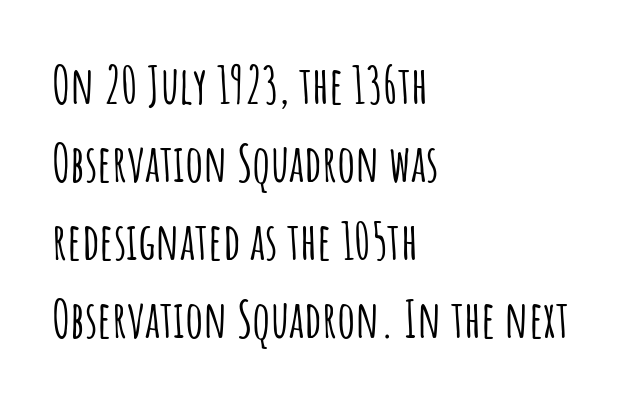
The image shows 51 px condensed sans-serif type, upright; set left-aligned, normal line spacing (1.53x), normal letter spacing, not underlined; low stroke contrast and a large x-height.
